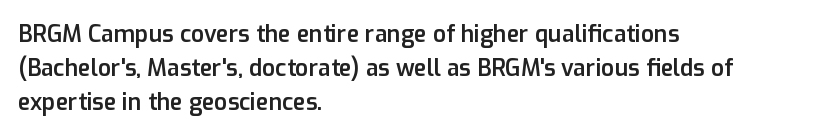
{"italic": "no", "bold": "semi", "underline": "no", "align": "left", "line_spacing": "normal", "line_spacing_ratio": 1.47, "letter_spacing": "normal", "letter_spacing_em": 0.0, "glyph_px": 23}
